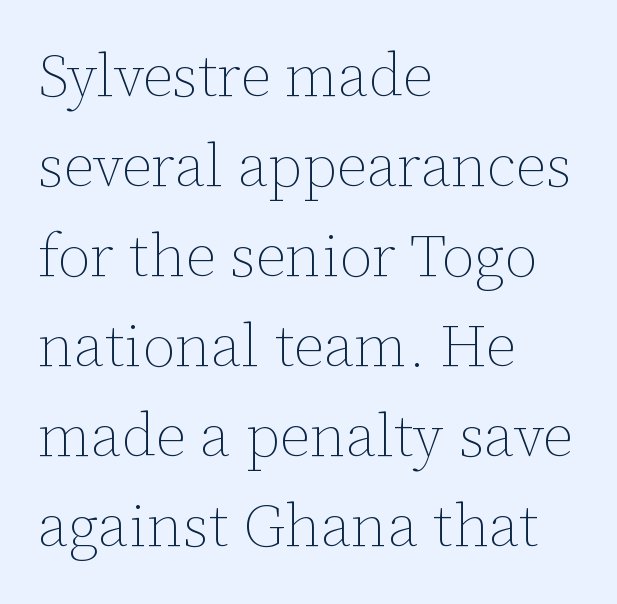
Q: Is the text bold? A: No.
Q: Is the text italic (slanted)? A: No, it is upright.
Q: Is the text underlined? A: No.
Q: How is the paragraph aligned? A: Left-aligned.
Q: Is the spacing between letters normal or unusually wide? A: Normal.
Q: Is the spacing between lines tight, normal or loose? A: Normal.
Q: Width (condensed, normal, or wide)? A: Normal.
Q: Stroke contrast? A: Low.
Q: x-height? A: Medium.
Q: Monospaced? A: No.
